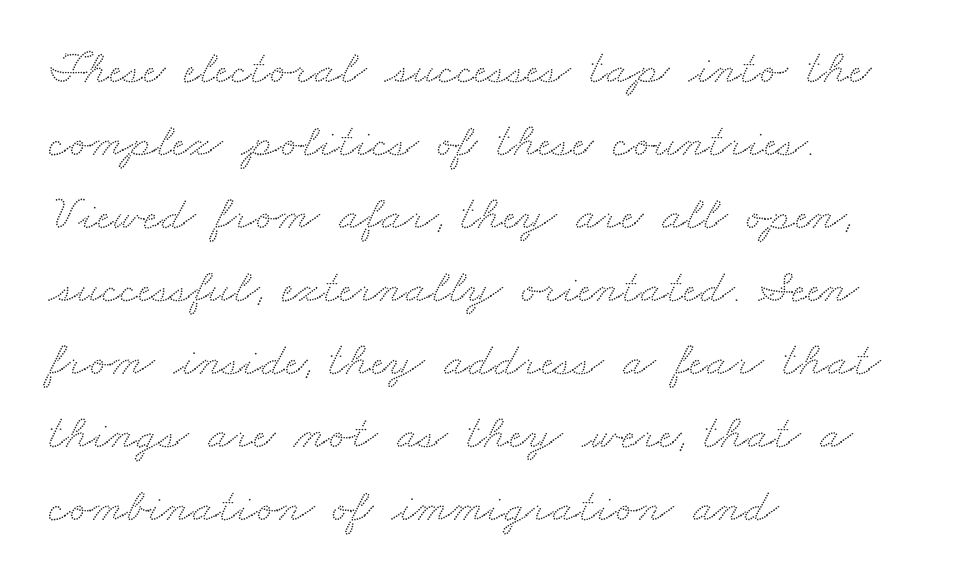
{"serif": "yes", "width": "wide", "stroke_contrast": "medium", "x_height": "small", "monospaced": "no", "underline": "no", "align": "left", "line_spacing": "normal", "line_spacing_ratio": 1.52, "letter_spacing": "normal", "letter_spacing_em": 0.0, "glyph_px": 48}
